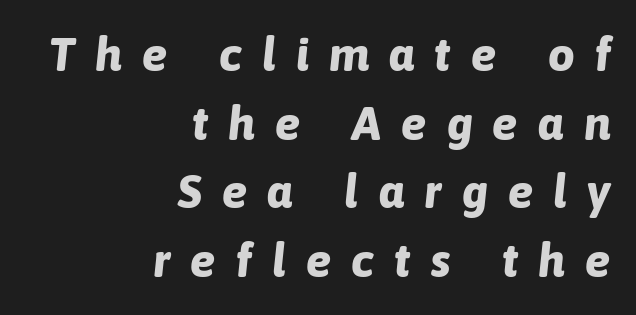
The image shows 47 px bold type, italic (leaning right); set right-aligned, normal line spacing (1.46x), unusually wide letter spacing (+0.43 em), not underlined; low stroke contrast and a medium x-height.
